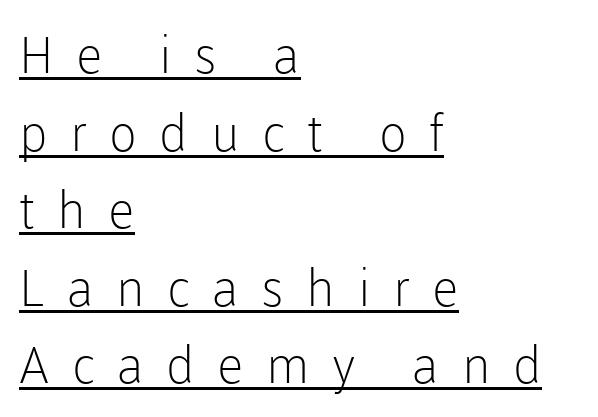
Q: Is the text bold? A: No.
Q: Is the text italic (slanted)? A: No, it is upright.
Q: Is the typeface a serif or a sans-serif typeface? A: Sans-serif.
Q: Is the text underlined? A: Yes.
Q: How is the paragraph aligned? A: Left-aligned.
Q: Is the spacing between letters normal or unusually wide? A: Unusually wide.
Q: Is the spacing between lines tight, normal or loose? A: Normal.
Q: Width (condensed, normal, or wide)? A: Normal.
Q: Stroke contrast? A: Low.
Q: x-height? A: Medium.
Q: Monospaced? A: No.
